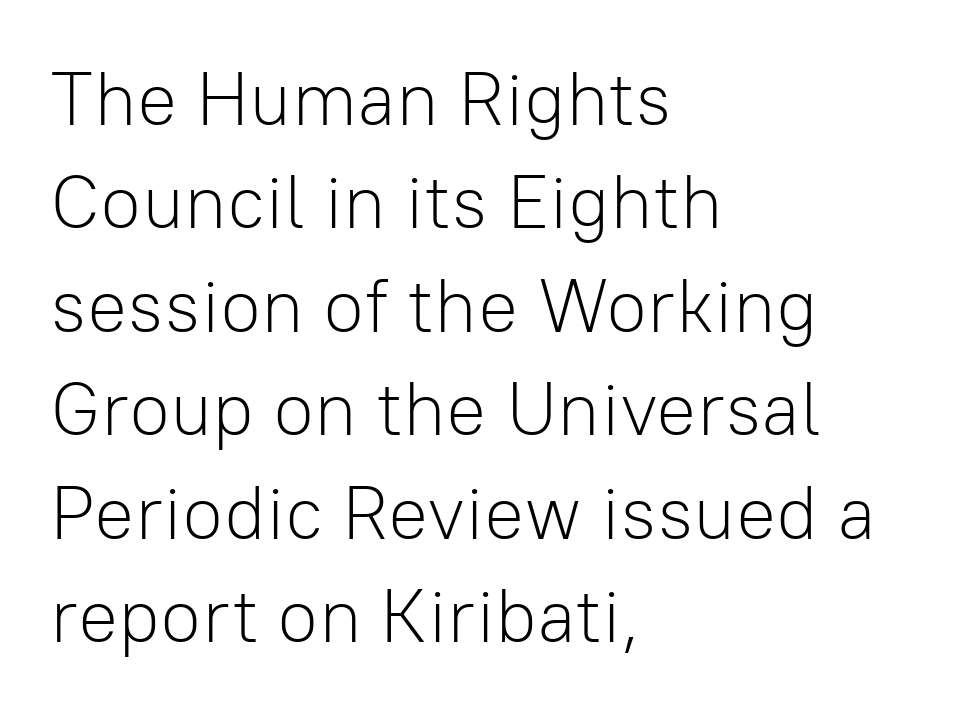
Each line starts at the same left margin while the right side varies. Letters rest on an invisible, unmarked baseline. Unlike italic type, these characters show no tilt at all. Nobody touched the tracking dial on this one. Varying glyph widths throughout — classic text-font behaviour.
